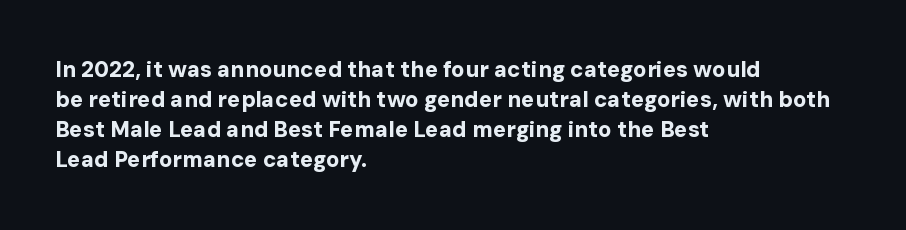
The image shows 22 px bold type, upright; set left-aligned, normal line spacing (1.37x), normal letter spacing, not underlined.
